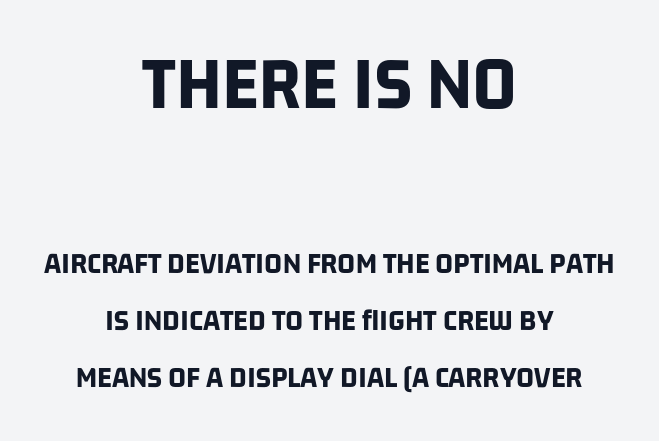
The image shows 77 px bold, condensed sans-serif type; set centered, line spacing 1.84x, normal letter spacing, not underlined; the first (top) block is 2.48x larger; low stroke contrast and a large x-height.
